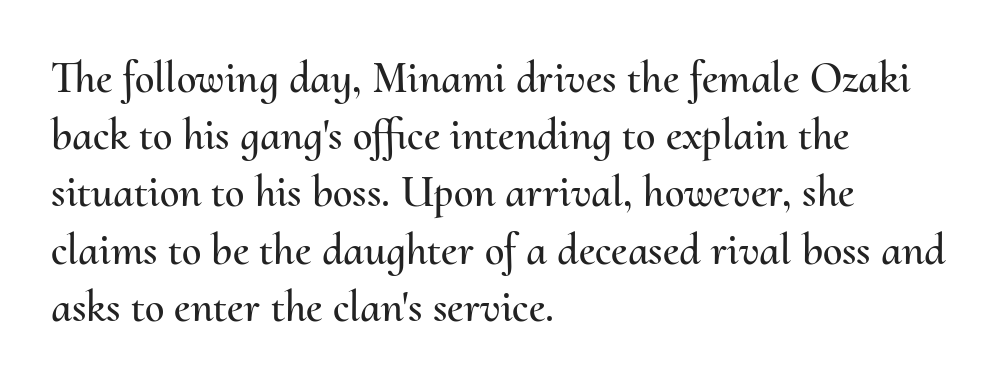
The rendering anchors every line to the left-hand side. The letterforms sit shoulder to shoulder at normal distance. Plain, unruled lines of type. Proportional: the letters do not fall into vertical columns.
